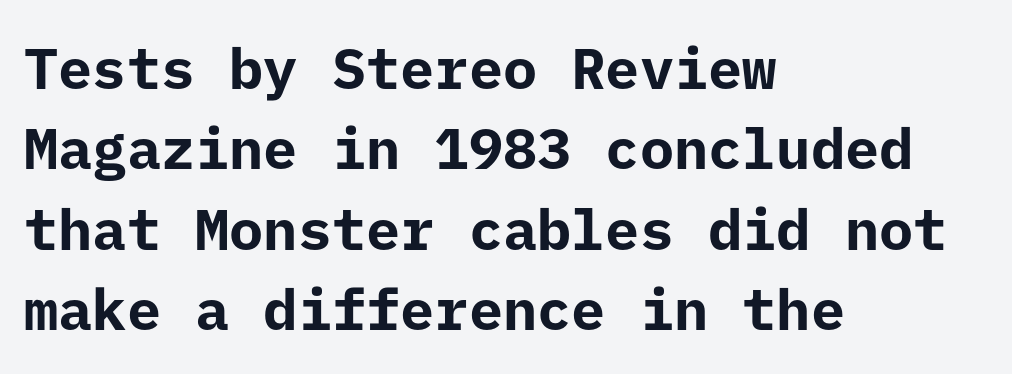
Q: Is the text bold? A: Yes.
Q: Is the text italic (slanted)? A: No, it is upright.
Q: Is the typeface a serif or a sans-serif typeface? A: Sans-serif.
Q: Is the text underlined? A: No.
Q: How is the paragraph aligned? A: Left-aligned.
Q: Is the spacing between letters normal or unusually wide? A: Normal.
Q: Is the spacing between lines tight, normal or loose? A: Normal.
Q: Width (condensed, normal, or wide)? A: Normal.
Q: Stroke contrast? A: Low.
Q: x-height? A: Medium.
